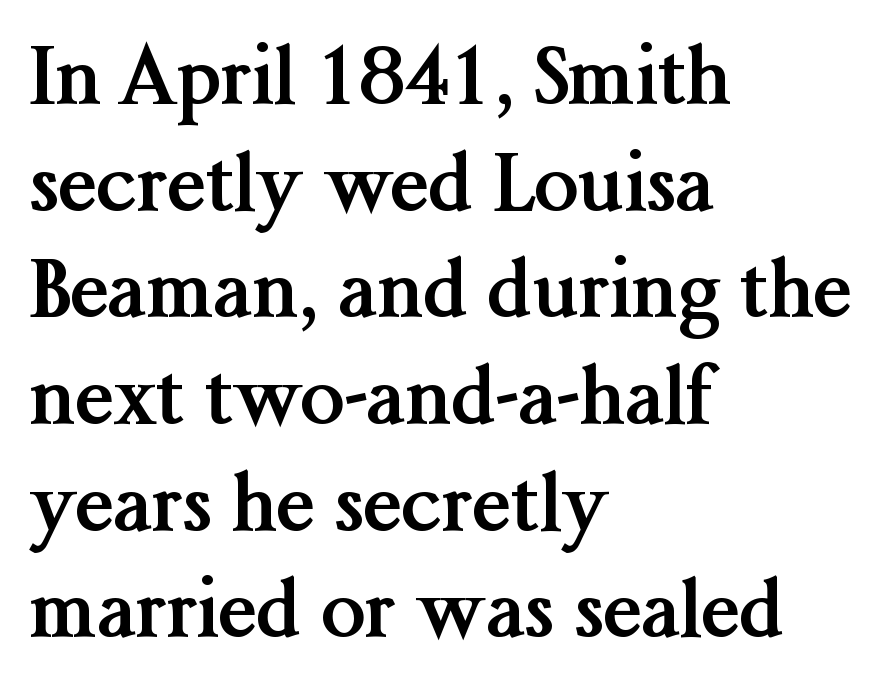
The image shows 79 px semibold serif type, upright; set left-aligned, normal line spacing (1.35x), normal letter spacing, not underlined; medium stroke contrast and a medium x-height.
